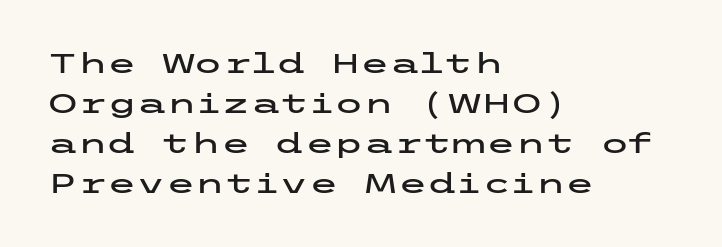
Regular leading. The zone under the glyphs is completely vacant. Italic? Not at all — the glyphs are vertical. A typesetter would call this zero additional tracking. Leftover space on each line is placed entirely after the last word.
